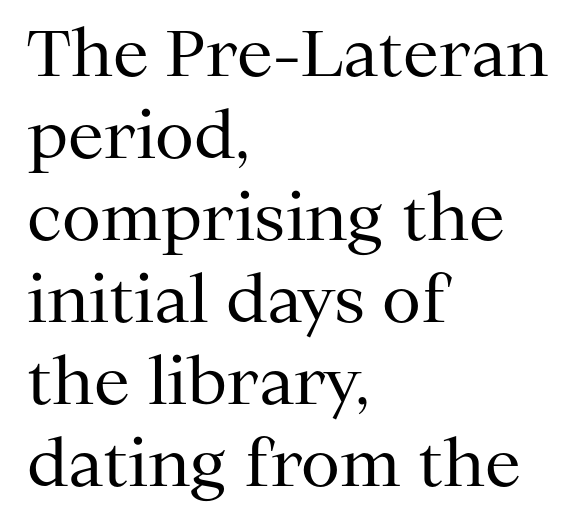
The image shows 64 px regular-weight serif type, upright; set left-aligned, normal line spacing (1.28x), normal letter spacing, not underlined; medium stroke contrast and a medium x-height.
